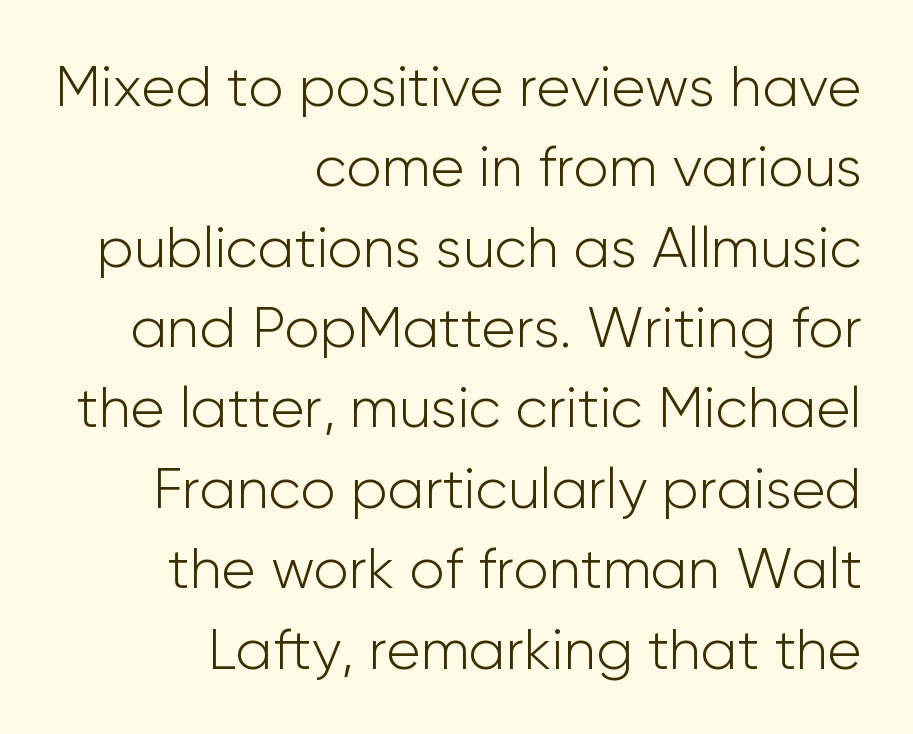
Tracking here is standard; glyphs follow each other at the usual distance. If you drew a ruler down the right edge, every line would touch it. The lettering stays uniformly vertical, giving the passage a roman look. Summary of weight: not heavy and not bold. Horizontal bands of white between lines are of average thickness. Decoration check: the copy has no underline.
